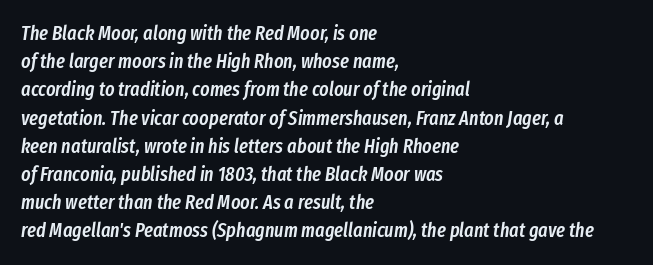
The ragged edge is on the right, which tells us the setting is flush left. Reading down the column, the eye jumps a familiar distance to each next line. Check the space under the baseline: it is left empty. Students, this is semibold: more ink than regular, less than bold. Quick note: italic.
